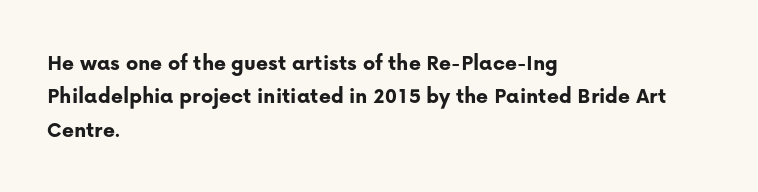
{"italic": "no", "bold": "yes", "underline": "no", "align": "left", "line_spacing": "normal", "line_spacing_ratio": 1.45, "letter_spacing": "normal", "letter_spacing_em": 0.0, "glyph_px": 23}
